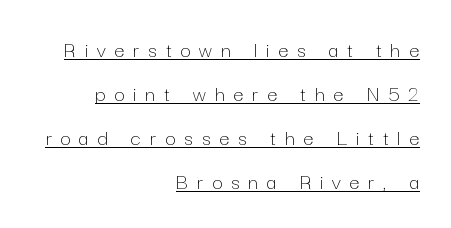
{"italic": "no", "bold": "no", "underline": "yes", "align": "right", "line_spacing": "loose", "line_spacing_ratio": 1.91, "letter_spacing": "wide", "letter_spacing_em": 0.38, "glyph_px": 23}
